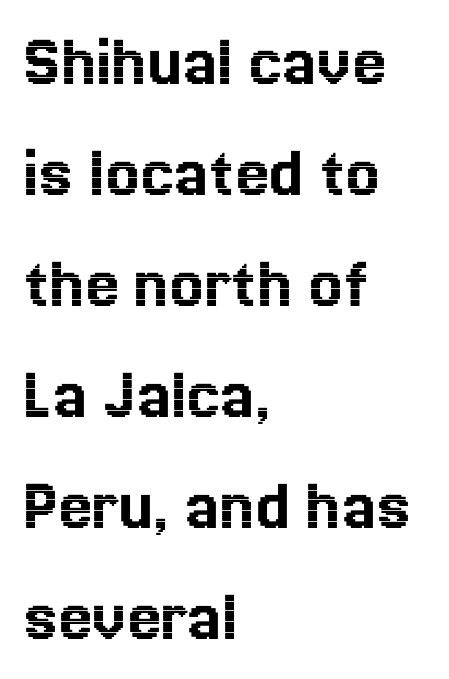
How are the letters spaced? Ordinarily, with no added tracking. Is this a fixed-width face? No — the glyphs have proportional, varying widths. Short and long lines alike share a common starting point at left. Rendered with straight, roman letterforms. Letters rest on an invisible, unmarked baseline.
